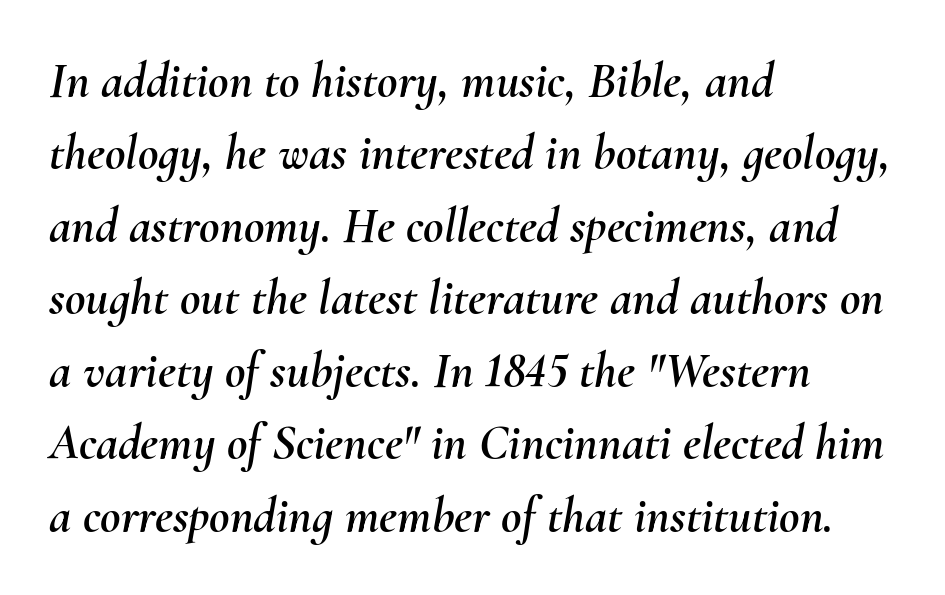
The image shows 50 px text type, italic (leaning right); set left-aligned, normal line spacing (1.45x), normal letter spacing, not underlined; medium stroke contrast and a small x-height.
